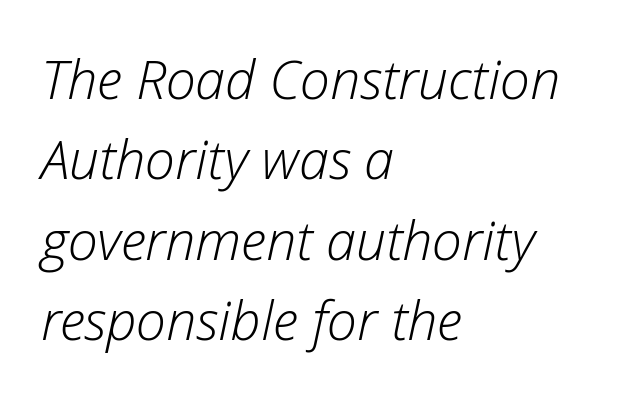
The image shows 54 px light type, italic (leaning right); set left-aligned, normal line spacing (1.49x), normal letter spacing, not underlined; low stroke contrast and a medium x-height.
